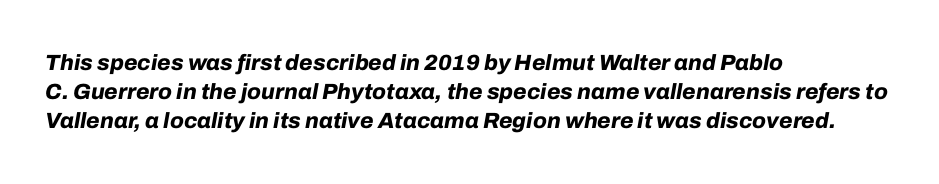
Any mark beneath the type? The region is blank. Regarding leading, the lines here are spaced in the standard way. Where is the straight margin? On the left. The glyphs look as if they've been sheared to an angle.
